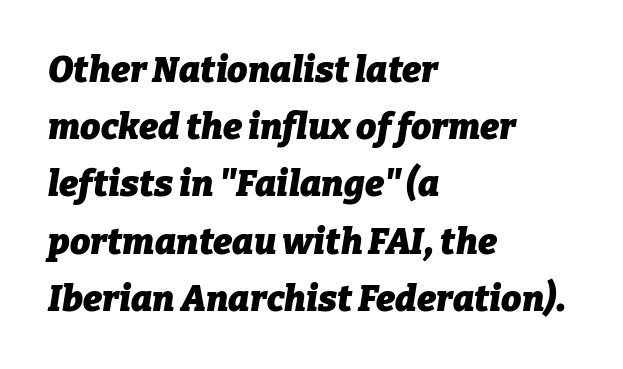
Q: Is the text bold? A: Yes.
Q: Is the text italic (slanted)? A: Yes, it leans right by about 9 degrees.
Q: Is the text underlined? A: No.
Q: How is the paragraph aligned? A: Left-aligned.
Q: Is the spacing between letters normal or unusually wide? A: Normal.
Q: Is the spacing between lines tight, normal or loose? A: Normal.
Q: Width (condensed, normal, or wide)? A: Normal.
Q: Stroke contrast? A: Low.
Q: x-height? A: Medium.
Q: Monospaced? A: No.
